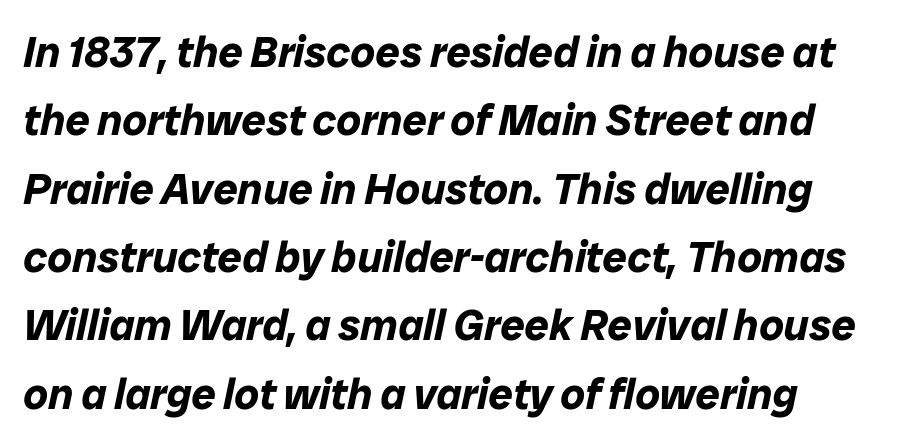
The image shows 43 px bold type, italic (leaning right); set normal line spacing (1.59x), normal letter spacing, not underlined; low stroke contrast and a medium x-height.
